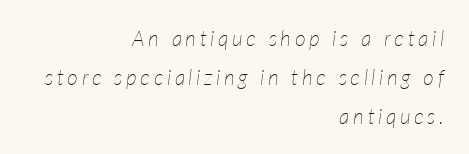
Q: Is the text bold? A: No.
Q: Is the text italic (slanted)? A: Yes, it leans right by about 7 degrees.
Q: Is the text underlined? A: No.
Q: How is the paragraph aligned? A: Right-aligned.
